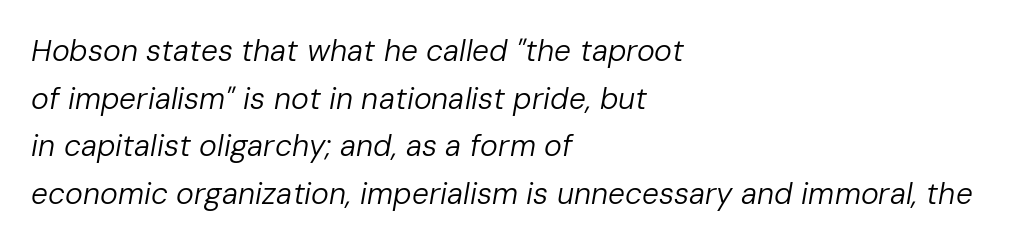
This sample is left-justified, so line endings fall wherever the words run out. These glyphs show unthickened strokes, regular width or finer. This sample keeps an unexceptional amount of space between lines. This sample has the flowing, uneven cadence of proportional lettering. The line texture is even and compact thanks to regular tracking. Glance below the letters and you will spot only blank space.
